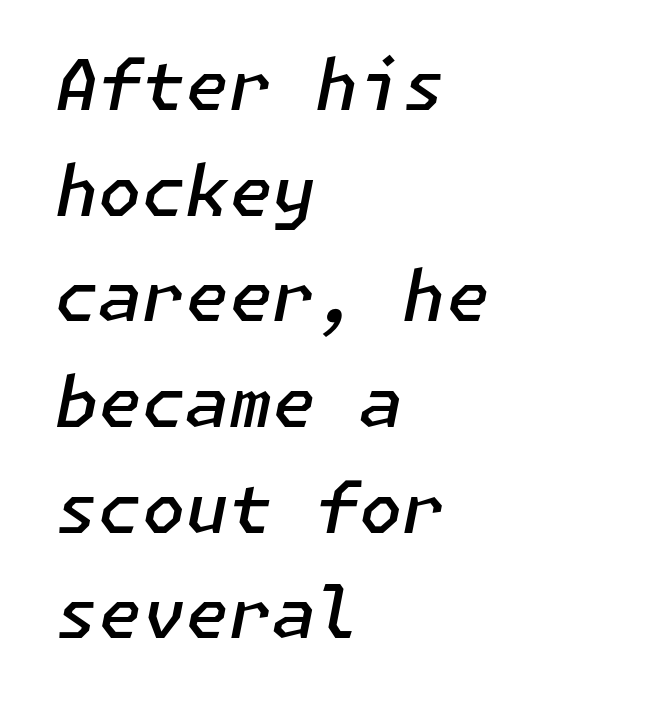
The image shows 70 px semibold type, italic (leaning right); set left-aligned, normal line spacing (1.51x), normal letter spacing, not underlined; low stroke contrast and a medium x-height.
